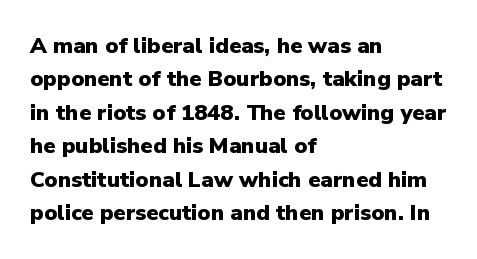
The strip under each line holds only bare page. Between one letter and the next there's only the usual sliver of space. Is there any slant? The stems are plumb. Plenty of ink on the page — the face is bold. Leading matches the norm, producing a regular column.
